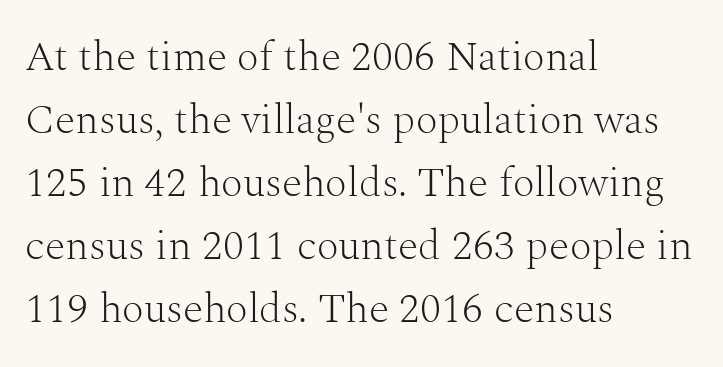
Q: Is the text bold? A: No.
Q: Is the text italic (slanted)? A: No, it is upright.
Q: Is the typeface a serif or a sans-serif typeface? A: Serif.
Q: Is the text underlined? A: No.
Q: How is the paragraph aligned? A: Left-aligned.
Q: Is the spacing between letters normal or unusually wide? A: Normal.
Q: Is the spacing between lines tight, normal or loose? A: Normal.
Q: Width (condensed, normal, or wide)? A: Normal.
Q: Stroke contrast? A: Medium.
Q: x-height? A: Medium.
Q: Monospaced? A: No.
